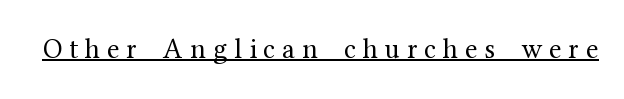
{"serif": "yes", "italic": "no", "bold": "no", "weight": "regular", "width": "normal", "stroke_contrast": "medium", "x_height": "medium", "monospaced": "no", "underline": "yes", "letter_spacing": "wide", "letter_spacing_em": 0.25, "glyph_px": 28}
